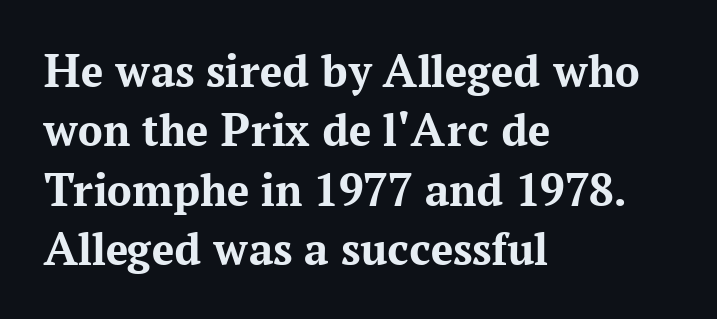
{"serif": "yes", "italic": "no", "bold": "yes", "weight": "bold", "width": "normal", "stroke_contrast": "medium", "x_height": "medium", "monospaced": "no", "underline": "no", "align": "left", "line_spacing_ratio": 1.21, "letter_spacing": "normal", "letter_spacing_em": 0.0, "glyph_px": 49}
